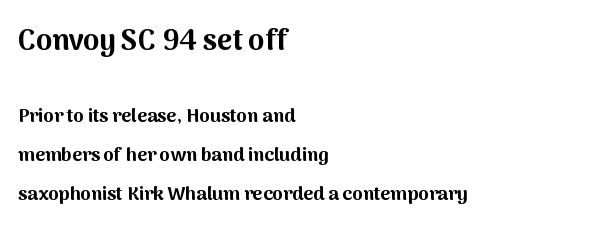
{"serif": "no", "italic": "no", "bold": "yes", "weight": "bold", "width": "normal", "stroke_contrast": "medium", "x_height": "medium", "monospaced": "no", "underline": "no", "align": "left", "line_spacing": "loose", "line_spacing_ratio": 2.05, "letter_spacing": "normal", "letter_spacing_em": 0.0, "larger_block": "first", "size_ratio": 1.53, "glyph_px": 29}
